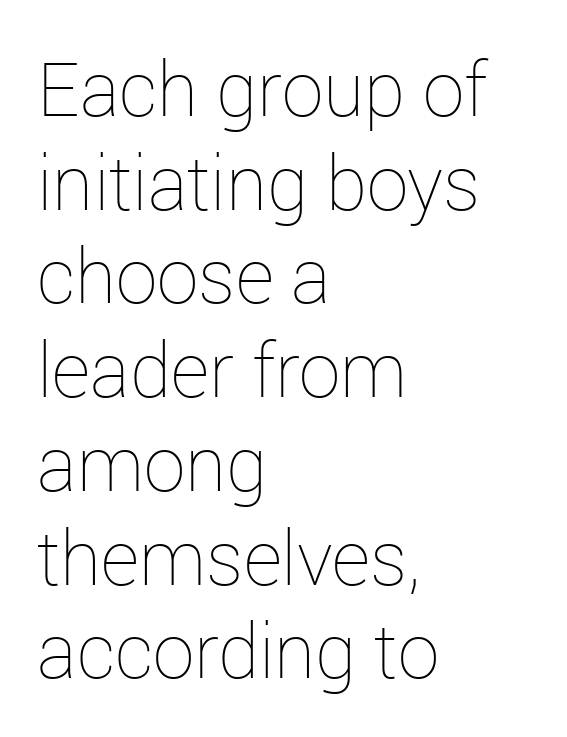
The image shows 75 px thin type, upright; set left-aligned, normal line spacing (1.25x), normal letter spacing, not underlined; low stroke contrast and a medium x-height.
